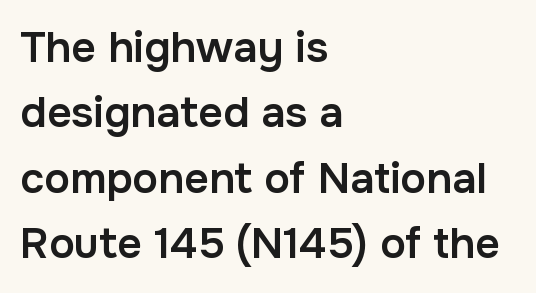
{"serif": "no", "italic": "no", "bold": "semi", "weight": "semibold", "width": "normal", "stroke_contrast": "low", "x_height": "medium", "monospaced": "no", "underline": "no", "align": "left", "line_spacing": "normal", "line_spacing_ratio": 1.52, "letter_spacing": "normal", "letter_spacing_em": 0.0, "glyph_px": 43}
